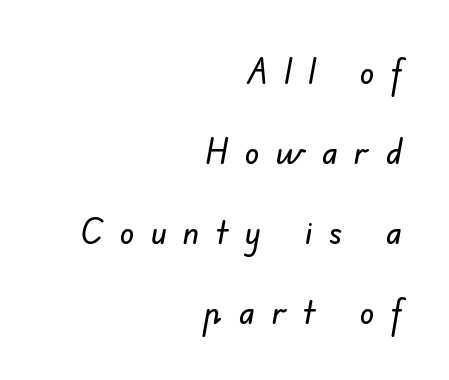
{"serif": "no", "width": "normal", "stroke_contrast": "low", "x_height": "small", "monospaced": "no", "underline": "no", "align": "right", "line_spacing": "loose", "line_spacing_ratio": 2.22, "letter_spacing": "wide", "letter_spacing_em": 0.46, "glyph_px": 36}
